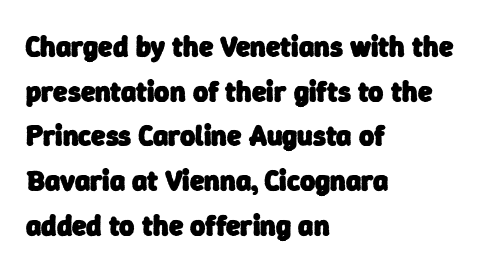
Q: Is the text bold? A: Yes.
Q: Is the typeface a serif or a sans-serif typeface? A: Sans-serif.
Q: Is the text underlined? A: No.
Q: How is the paragraph aligned? A: Left-aligned.
Q: Is the spacing between letters normal or unusually wide? A: Normal.
Q: Is the spacing between lines tight, normal or loose? A: Normal.
Q: Width (condensed, normal, or wide)? A: Normal.
Q: Stroke contrast? A: Low.
Q: x-height? A: Medium.
Q: Monospaced? A: No.
